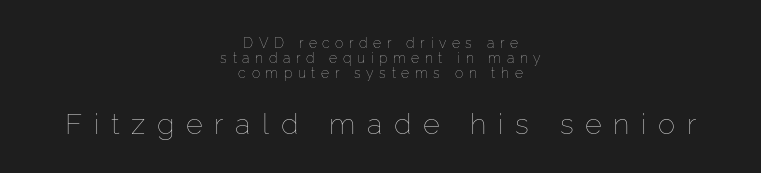
Q: Is the text bold? A: No.
Q: Is the text italic (slanted)? A: No, it is upright.
Q: Is the text underlined? A: No.
Q: How is the paragraph aligned? A: Centered.
Q: Is the spacing between letters normal or unusually wide? A: Unusually wide.
Q: Is the spacing between lines tight, normal or loose? A: Tight.
Q: Which block of text is set in a larger size, the first (top) or the second (bottom)? A: The second (bottom) one.
Q: Width (condensed, normal, or wide)? A: Normal.
Q: Stroke contrast? A: Low.
Q: x-height? A: Medium.
Q: Monospaced? A: No.
